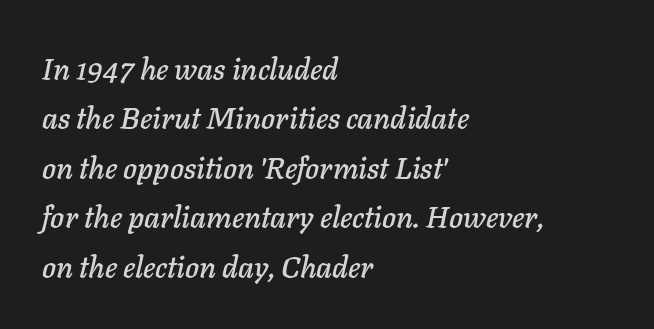
Is this a fixed-width face? No — the glyphs have proportional, varying widths. The font's italic variant was chosen for this text. The baseline area is clear. A classic flush-left, rag-right setting is used for this passage. In terms of leading, this rendering sits right in the middle.
